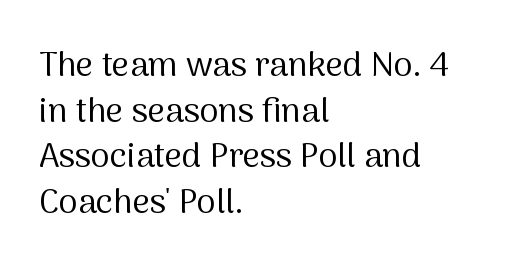
{"serif": "no", "italic": "no", "bold": "no", "weight": "regular", "width": "normal", "stroke_contrast": "medium", "x_height": "medium", "monospaced": "no", "underline": "no", "align": "left", "line_spacing": "normal", "line_spacing_ratio": 1.34, "letter_spacing": "normal", "letter_spacing_em": 0.0, "glyph_px": 34}
